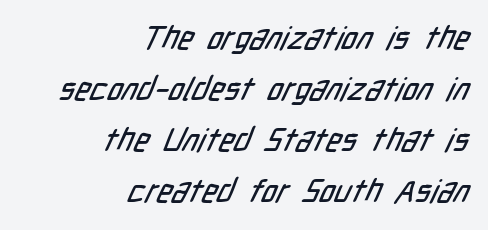
The image shows 32 px condensed sans-serif type; set right-aligned, normal line spacing (1.59x), normal letter spacing, not underlined; low stroke contrast and a medium x-height.
